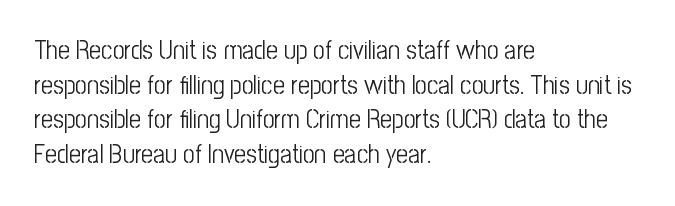
Q: Is the text bold? A: No.
Q: Is the text italic (slanted)? A: No, it is upright.
Q: Is the text underlined? A: No.
Q: How is the paragraph aligned? A: Left-aligned.
Q: Is the spacing between letters normal or unusually wide? A: Normal.
Q: Is the spacing between lines tight, normal or loose? A: Normal.
